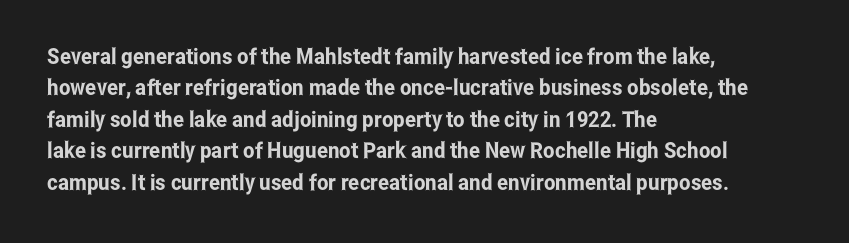
{"italic": "no", "underline": "no", "align": "left", "line_spacing": "normal", "line_spacing_ratio": 1.43, "letter_spacing": "normal", "letter_spacing_em": 0.0, "glyph_px": 22}
